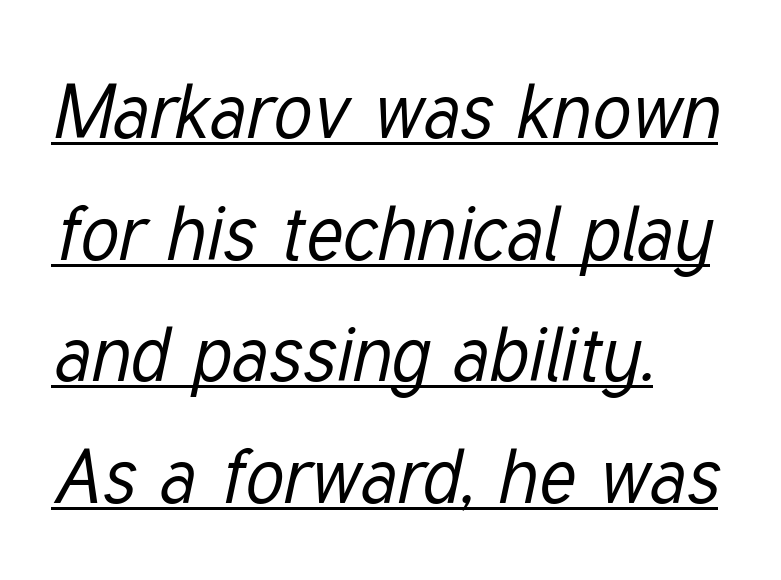
{"italic": "yes", "lean": "right", "slant_degrees": 12, "bold": "no", "weight": "regular", "width": "condensed", "stroke_contrast": "low", "x_height": "medium", "monospaced": "no", "underline": "yes", "align": "left", "line_spacing": "normal", "line_spacing_ratio": 1.6, "letter_spacing": "normal", "letter_spacing_em": 0.0, "glyph_px": 76}
